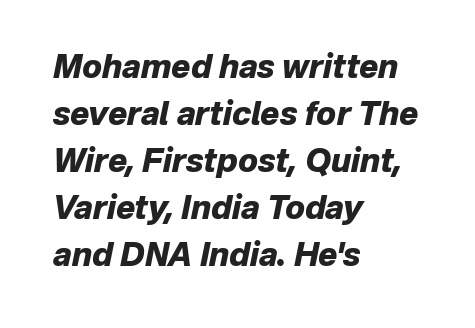
{"italic": "yes", "lean": "right", "slant_degrees": 12, "bold": "yes", "weight": "heavy", "width": "normal", "stroke_contrast": "low", "x_height": "medium", "monospaced": "no", "underline": "no", "align": "left", "line_spacing": "normal", "line_spacing_ratio": 1.47, "letter_spacing": "normal", "letter_spacing_em": 0.0, "glyph_px": 32}
